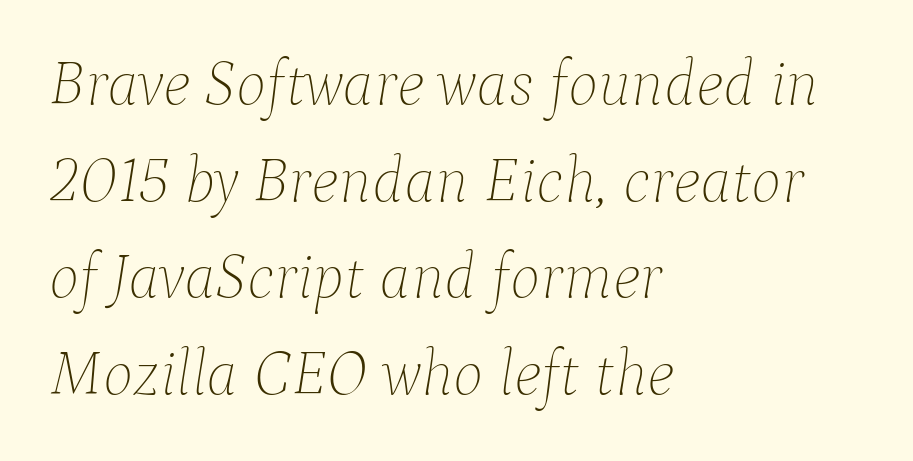
Q: Is the text bold? A: No.
Q: Is the text italic (slanted)? A: Yes, it leans right by about 9 degrees.
Q: Is the text underlined? A: No.
Q: How is the paragraph aligned? A: Left-aligned.
Q: Is the spacing between letters normal or unusually wide? A: Normal.
Q: Is the spacing between lines tight, normal or loose? A: Normal.
Q: Width (condensed, normal, or wide)? A: Normal.
Q: Stroke contrast? A: Low.
Q: x-height? A: Medium.
Q: Monospaced? A: No.
